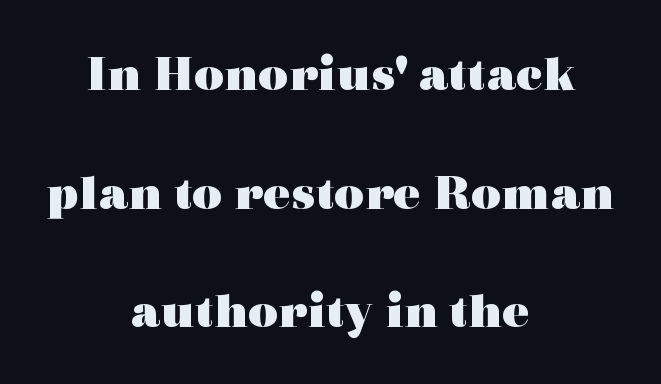
Q: Is the text bold? A: Yes.
Q: Is the text italic (slanted)? A: No, it is upright.
Q: Is the typeface a serif or a sans-serif typeface? A: Serif.
Q: Is the text underlined? A: No.
Q: How is the paragraph aligned? A: Centered.
Q: Is the spacing between letters normal or unusually wide? A: Normal.
Q: Is the spacing between lines tight, normal or loose? A: Loose.
Q: Width (condensed, normal, or wide)? A: Wide.
Q: x-height? A: Medium.
Q: Monospaced? A: No.
